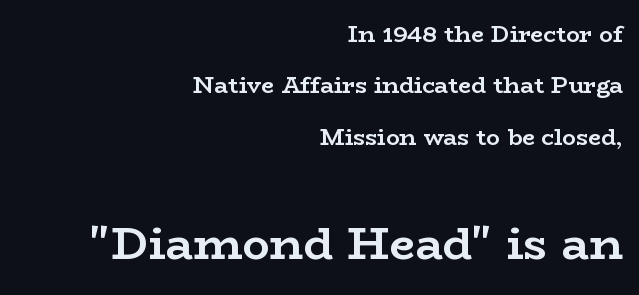
{"serif": "yes", "italic": "no", "bold": "yes", "weight": "semibold", "width": "wide", "stroke_contrast": "low", "x_height": "medium", "monospaced": "no", "underline": "no", "align": "right", "line_spacing": "loose", "line_spacing_ratio": 2.23, "letter_spacing": "normal", "letter_spacing_em": 0.0, "larger_block": "second", "size_ratio": 2.0, "glyph_px": 46}
